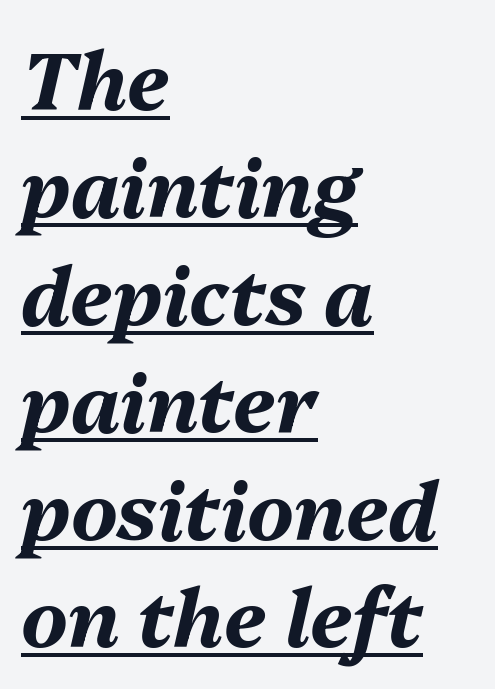
Q: Is the text bold? A: Yes.
Q: Is the text italic (slanted)? A: Yes, it leans right by about 13 degrees.
Q: Is the text underlined? A: Yes.
Q: How is the paragraph aligned? A: Left-aligned.
Q: Is the spacing between letters normal or unusually wide? A: Normal.
Q: Is the spacing between lines tight, normal or loose? A: Normal.
Q: Width (condensed, normal, or wide)? A: Normal.
Q: Stroke contrast? A: Medium.
Q: x-height? A: Medium.
Q: Monospaced? A: No.
